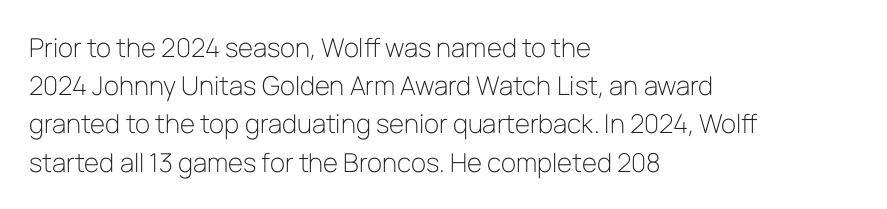
The vertical gap from one line to the next is medium. Quick note: underline off. The characters are drawn with everyday or finer stroke widths. A typesetter would mark this as roman, not italic. Caption: multi-line text, flush left, ragged right.
